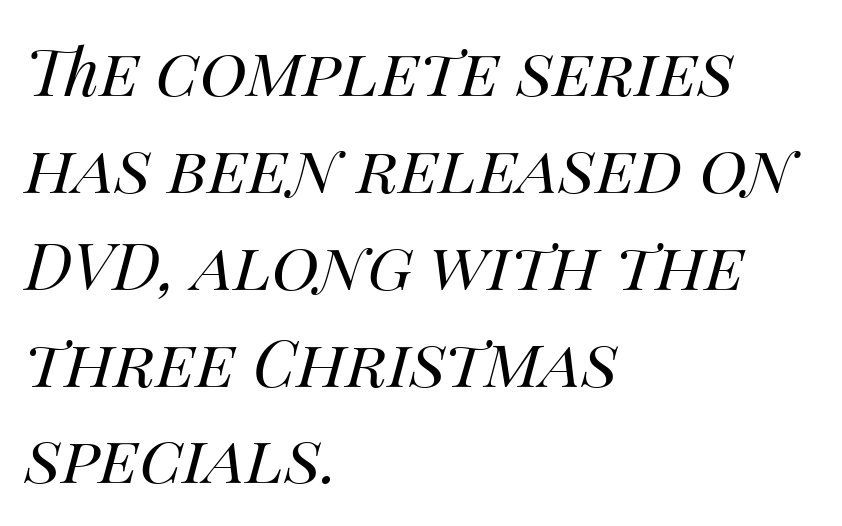
The image shows 65 px regular-weight type, italic (leaning right); set left-aligned, normal line spacing (1.49x), normal letter spacing, not underlined; medium stroke contrast and a large x-height.
